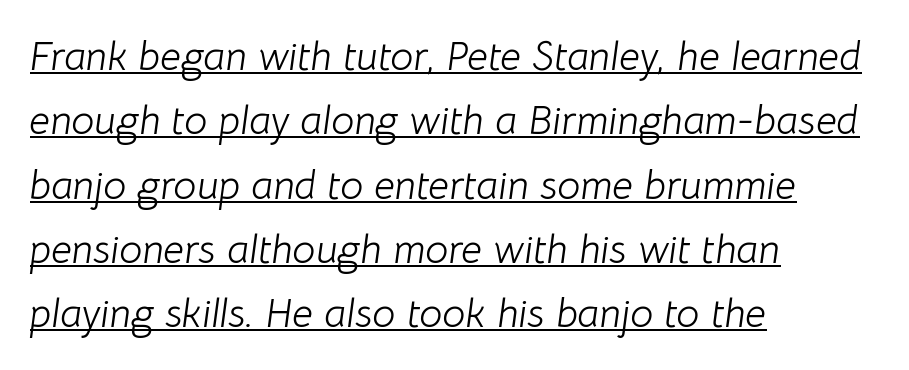
{"italic": "yes", "lean": "right", "slant_degrees": 8, "bold": "no", "weight": "light", "width": "normal", "stroke_contrast": "low", "x_height": "medium", "monospaced": "no", "underline": "yes", "align": "left", "line_spacing": "normal", "line_spacing_ratio": 1.57, "letter_spacing": "normal", "letter_spacing_em": 0.0, "glyph_px": 41}
